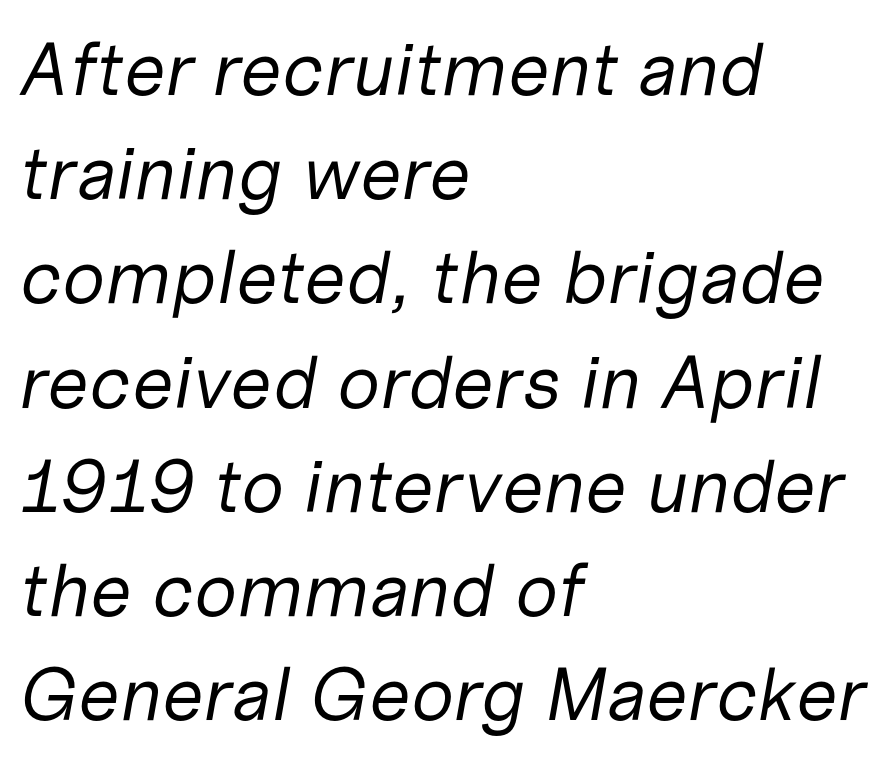
Q: Is the text bold? A: No.
Q: Is the text italic (slanted)? A: Yes, it leans right by about 10 degrees.
Q: Is the text underlined? A: No.
Q: How is the paragraph aligned? A: Left-aligned.
Q: Is the spacing between letters normal or unusually wide? A: Normal.
Q: Is the spacing between lines tight, normal or loose? A: Normal.
Q: Width (condensed, normal, or wide)? A: Normal.
Q: Stroke contrast? A: Low.
Q: x-height? A: Medium.
Q: Monospaced? A: No.
